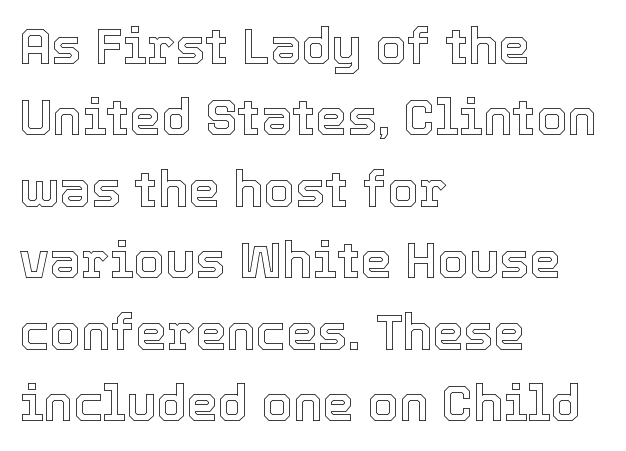
{"italic": "no", "width": "normal", "x_height": "medium", "monospaced": "no", "underline": "no", "align": "left", "line_spacing": "normal", "line_spacing_ratio": 1.43, "letter_spacing": "normal", "letter_spacing_em": 0.0, "glyph_px": 50}
